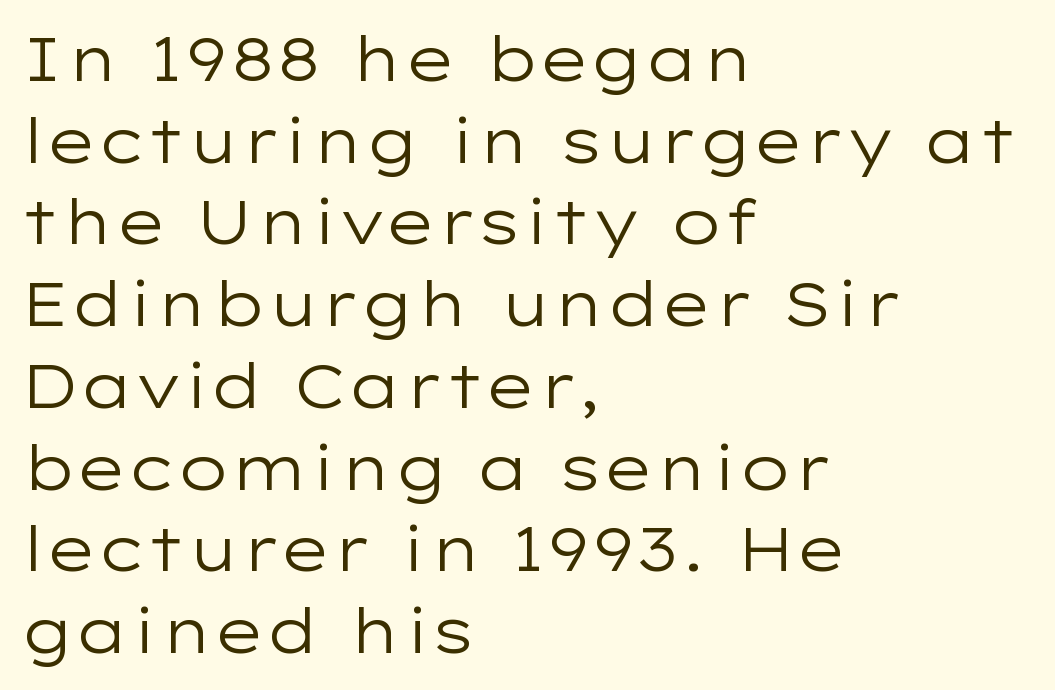
{"serif": "no", "italic": "no", "bold": "no", "weight": "regular", "width": "wide", "stroke_contrast": "low", "x_height": "medium", "monospaced": "no", "underline": "no", "align": "left", "line_spacing": "normal", "line_spacing_ratio": 1.34, "letter_spacing": "normal", "letter_spacing_em": 0.0, "glyph_px": 61}
